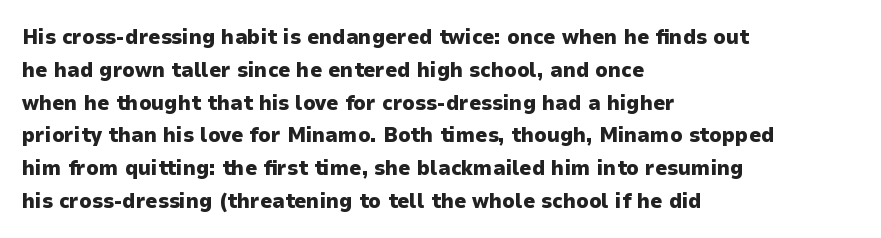
The image shows 21 px bold type, upright; set left-aligned, normal line spacing (1.56x), normal letter spacing, not underlined.
